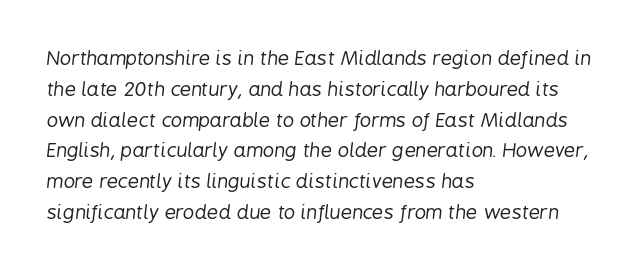
The specimen omits any rule beneath the text block's lines. Normally led — the rows are evenly, conventionally spaced. The typography opts for an oblique posture over an upright one. Spacing between characters is what you'd get straight out of the box. The strokes are not fattened; the text isn't bold.
